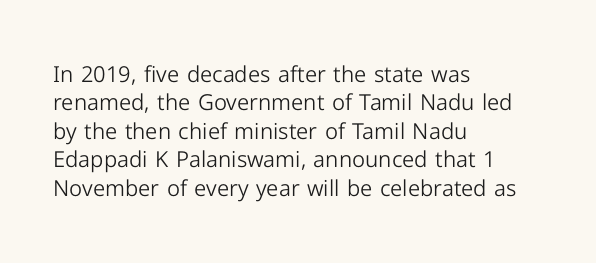
Q: Is the text bold? A: No.
Q: Is the text italic (slanted)? A: No, it is upright.
Q: Is the text underlined? A: No.
Q: How is the paragraph aligned? A: Left-aligned.
Q: Is the spacing between letters normal or unusually wide? A: Normal.
Q: Is the spacing between lines tight, normal or loose? A: Normal.
